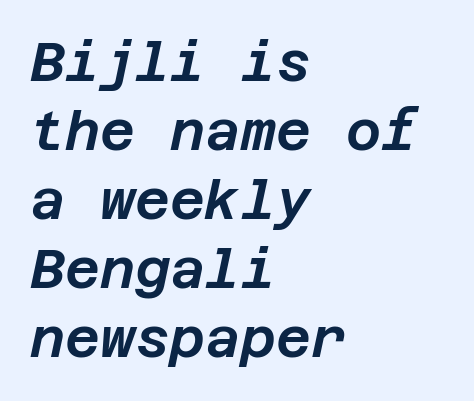
{"italic": "yes", "lean": "right", "slant_degrees": 12, "width": "normal", "stroke_contrast": "low", "x_height": "large", "underline": "no", "align": "left", "line_spacing": "normal", "line_spacing_ratio": 1.28, "letter_spacing": "normal", "letter_spacing_em": 0.0, "glyph_px": 54}
